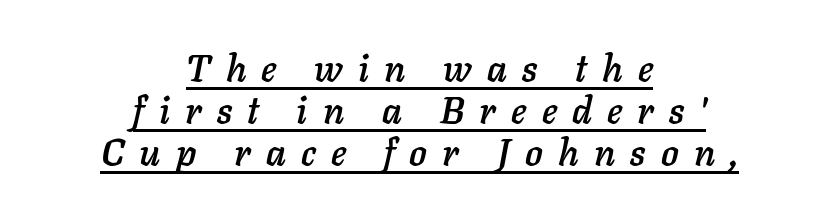
{"italic": "yes", "lean": "right", "slant_degrees": 11, "width": "normal", "stroke_contrast": "low", "x_height": "medium", "monospaced": "no", "underline": "yes", "align": "center", "line_spacing": "tight", "line_spacing_ratio": 1.14, "letter_spacing": "wide", "letter_spacing_em": 0.41, "glyph_px": 37}
